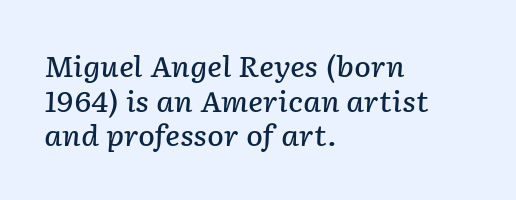
These lines were composed using italics. Every letter is mildly thick-stroked: semibold rather than bold. This sample is left-justified, so line endings fall wherever the words run out. Each row of text sits above clean, open space. Varying glyph widths throughout — classic text-font behaviour. Short note: letters normally spaced.
